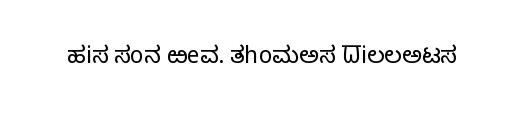
Q: Is the text bold? A: No.
Q: Is the text italic (slanted)? A: No, it is upright.
Q: Is the text underlined? A: No.
Q: Is the spacing between letters normal or unusually wide? A: Normal.
